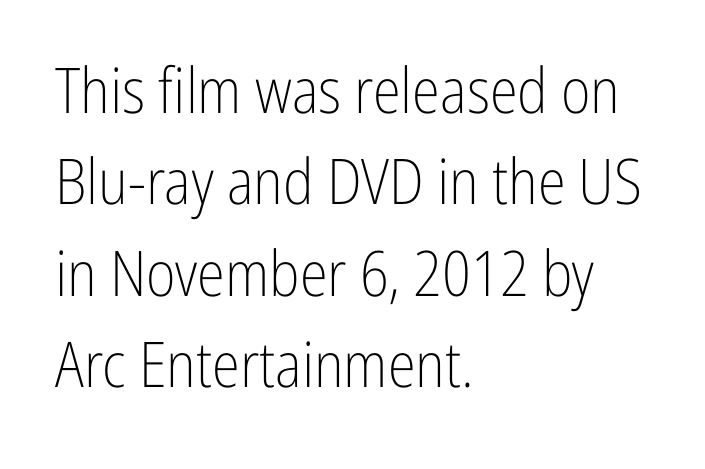
Q: Is the text bold? A: No.
Q: Is the text italic (slanted)? A: No, it is upright.
Q: Is the typeface a serif or a sans-serif typeface? A: Sans-serif.
Q: Is the text underlined? A: No.
Q: How is the paragraph aligned? A: Left-aligned.
Q: Is the spacing between letters normal or unusually wide? A: Normal.
Q: Is the spacing between lines tight, normal or loose? A: Normal.
Q: Width (condensed, normal, or wide)? A: Condensed.
Q: Stroke contrast? A: Low.
Q: x-height? A: Medium.
Q: Monospaced? A: No.
